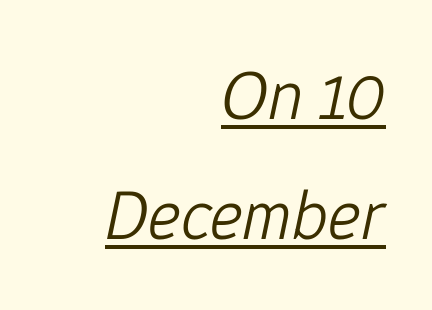
Q: Is the text bold? A: No.
Q: Is the text italic (slanted)? A: Yes, it leans right by about 12 degrees.
Q: Is the text underlined? A: Yes.
Q: How is the paragraph aligned? A: Right-aligned.
Q: Is the spacing between letters normal or unusually wide? A: Normal.
Q: Width (condensed, normal, or wide)? A: Normal.
Q: Stroke contrast? A: Low.
Q: x-height? A: Medium.
Q: Monospaced? A: No.
